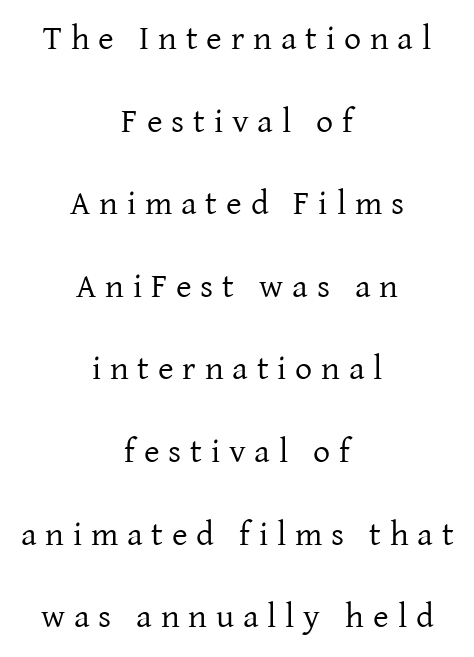
The image shows 34 px regular-weight serif type, upright; set centered, loose line spacing (2.43x), unusually wide letter spacing (+0.26 em), not underlined; low stroke contrast and a medium x-height.
